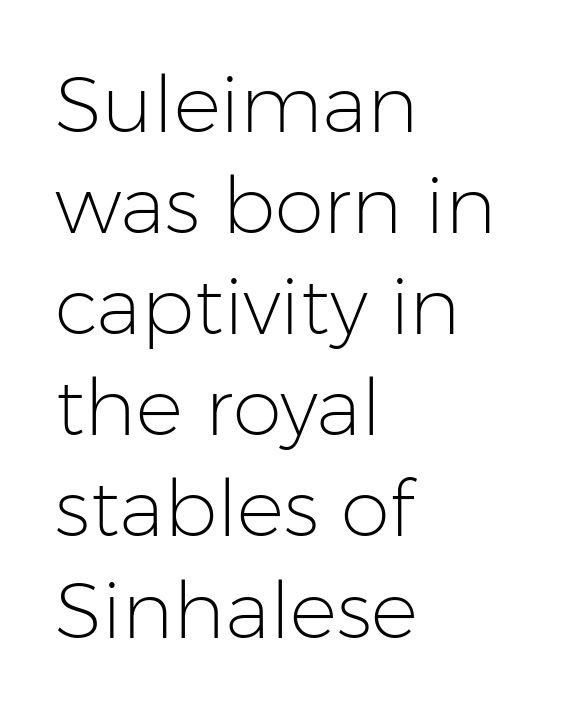
Q: Is the text bold? A: No.
Q: Is the text italic (slanted)? A: No, it is upright.
Q: Is the typeface a serif or a sans-serif typeface? A: Sans-serif.
Q: Is the text underlined? A: No.
Q: How is the paragraph aligned? A: Left-aligned.
Q: Is the spacing between letters normal or unusually wide? A: Normal.
Q: Is the spacing between lines tight, normal or loose? A: Normal.
Q: Width (condensed, normal, or wide)? A: Normal.
Q: Stroke contrast? A: Low.
Q: x-height? A: Medium.
Q: Monospaced? A: No.
